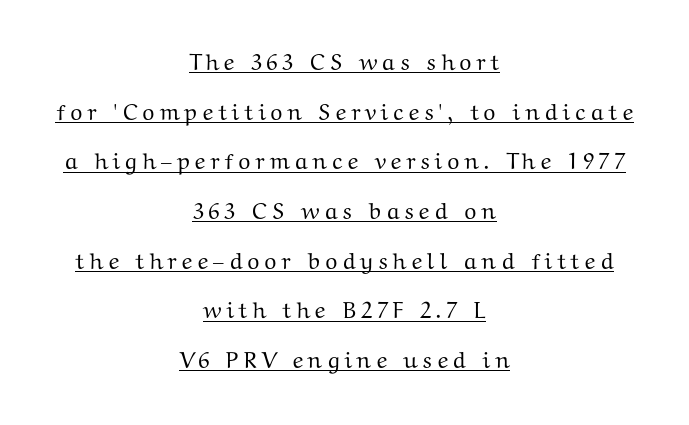
{"italic": "no", "underline": "yes", "align": "center", "line_spacing": "loose", "line_spacing_ratio": 2.16, "glyph_px": 23}
